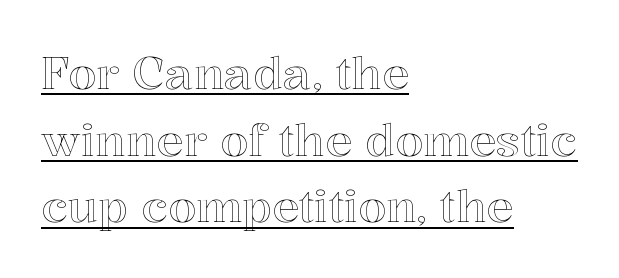
Q: Is the text italic (slanted)? A: No, it is upright.
Q: Is the text underlined? A: Yes.
Q: How is the paragraph aligned? A: Left-aligned.
Q: Is the spacing between letters normal or unusually wide? A: Normal.
Q: Is the spacing between lines tight, normal or loose? A: Normal.
Q: Width (condensed, normal, or wide)? A: Normal.
Q: x-height? A: Medium.
Q: Monospaced? A: No.
